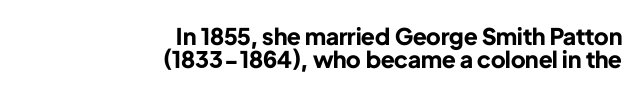
The image shows 23 px bold type, upright; set right-aligned, tight line spacing (0.98x), normal letter spacing, not underlined.
